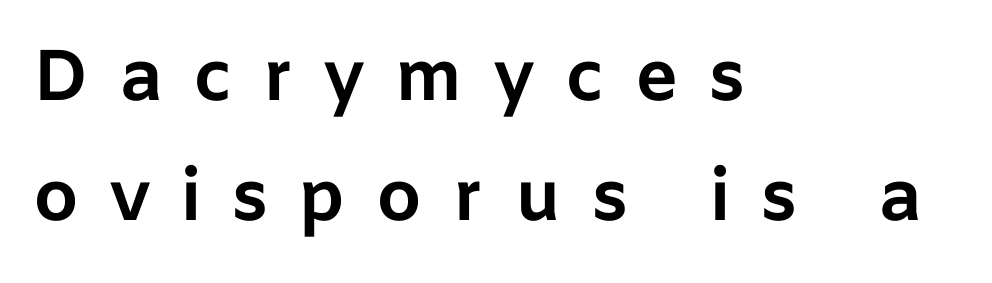
The image shows 72 px bold sans-serif type, upright; set left-aligned, normal line spacing (1.66x), unusually wide letter spacing (+0.43 em), not underlined; low stroke contrast and a medium x-height.
